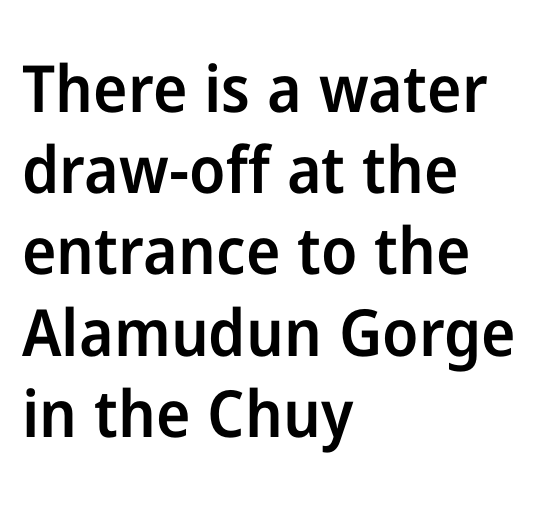
Q: Is the text bold? A: Semi-bold.
Q: Is the text italic (slanted)? A: No, it is upright.
Q: Is the typeface a serif or a sans-serif typeface? A: Sans-serif.
Q: Is the text underlined? A: No.
Q: How is the paragraph aligned? A: Left-aligned.
Q: Is the spacing between letters normal or unusually wide? A: Normal.
Q: Is the spacing between lines tight, normal or loose? A: Normal.
Q: Width (condensed, normal, or wide)? A: Normal.
Q: Stroke contrast? A: Low.
Q: x-height? A: Medium.
Q: Monospaced? A: No.
